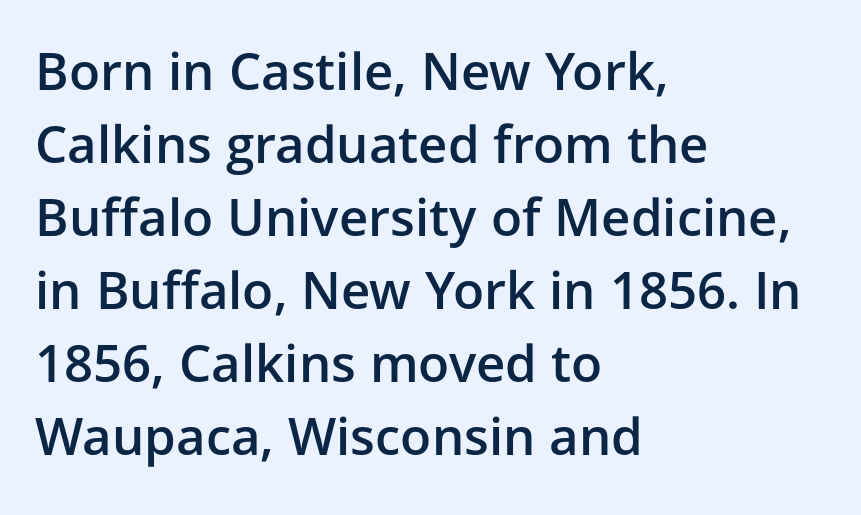
Q: Is the text bold? A: Semi-bold.
Q: Is the text italic (slanted)? A: No, it is upright.
Q: Is the typeface a serif or a sans-serif typeface? A: Sans-serif.
Q: Is the text underlined? A: No.
Q: How is the paragraph aligned? A: Left-aligned.
Q: Is the spacing between letters normal or unusually wide? A: Normal.
Q: Is the spacing between lines tight, normal or loose? A: Normal.
Q: Width (condensed, normal, or wide)? A: Normal.
Q: Stroke contrast? A: Low.
Q: x-height? A: Medium.
Q: Monospaced? A: No.
